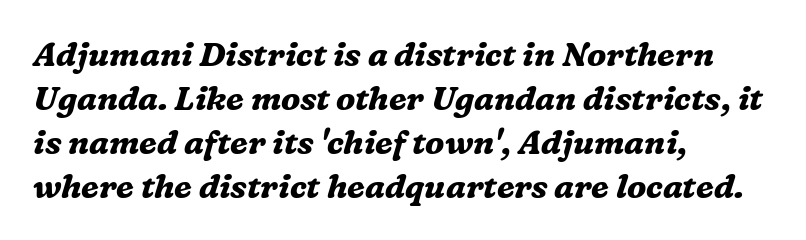
The image shows 33 px bold serif type, italic (leaning right); set left-aligned, normal line spacing (1.33x), normal letter spacing, not underlined; medium stroke contrast and a medium x-height.
